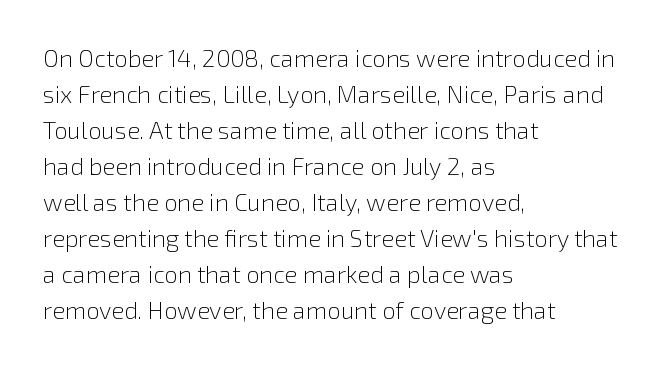
Q: Is the text bold? A: No.
Q: Is the text italic (slanted)? A: No, it is upright.
Q: Is the text underlined? A: No.
Q: How is the paragraph aligned? A: Left-aligned.
Q: Is the spacing between letters normal or unusually wide? A: Normal.
Q: Is the spacing between lines tight, normal or loose? A: Normal.
